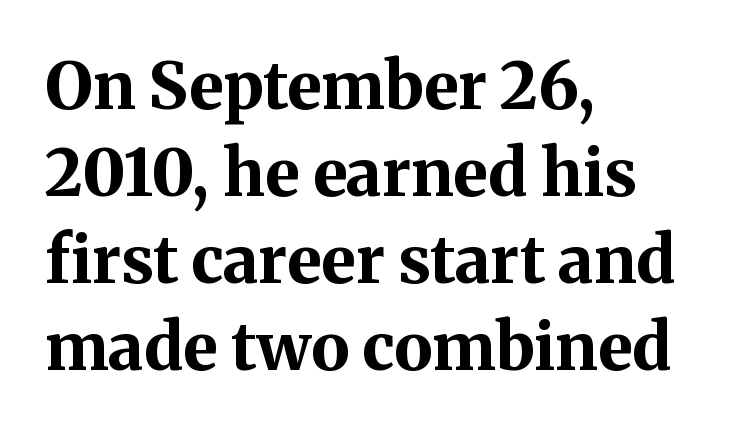
Small tapered or slab feet sit at the stroke ends, so this counts as serif. Students, this is bold: see how much ink each stroke carries. In terms of leading, this rendering sits right in the middle. The gaps between neighbouring characters are ordinary and unremarkable. This is roman type, the default non-slanted kind. Character widths vary here, with narrow letters taking less room than wide ones.
